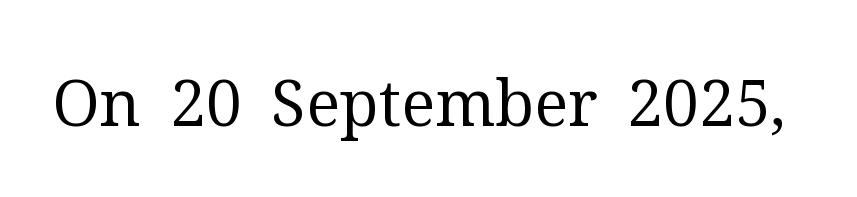
Rule under the text: the space is simply empty. Serif or sans? Serif — the stroke terminals have little feet. Note the varied advance widths — an 'i' is clearly narrower than an 'm'. Stems and bowls with no extra thickness — not bold.
